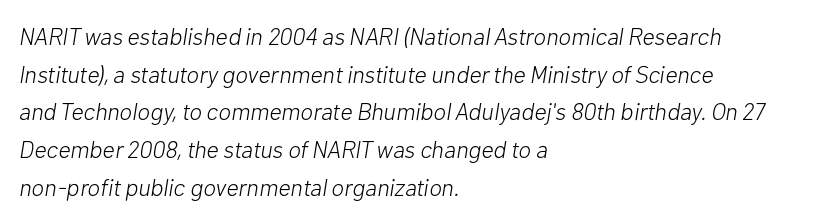
The image shows 24 px text type, italic (leaning right); set left-aligned, normal line spacing (1.57x), normal letter spacing, not underlined.
